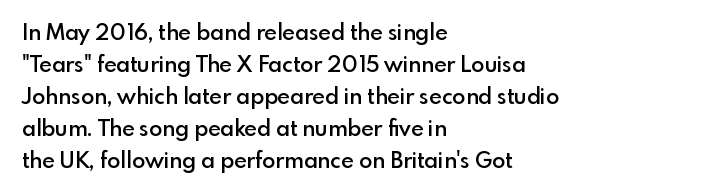
A typesetter would mark this as roman, not italic. If you drew a ruler down the left edge, every line would touch it. Look at the tracking — it's just the regular setting, nothing added. Regular leading.
